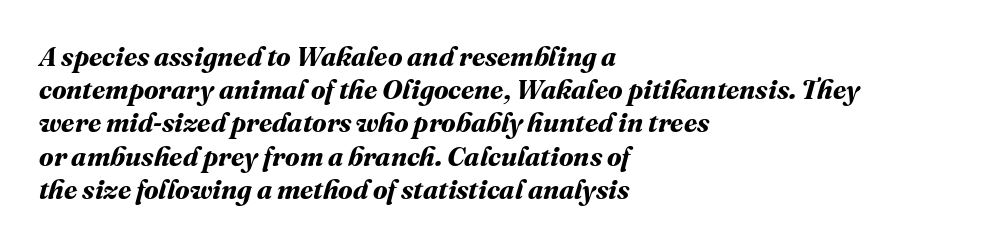
Q: Is the text bold? A: Yes.
Q: Is the text underlined? A: No.
Q: How is the paragraph aligned? A: Left-aligned.
Q: Is the spacing between letters normal or unusually wide? A: Normal.
